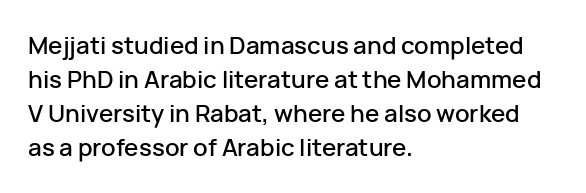
Each word holds together tightly as a unit, with standard inter-letter gaps. Horizontally, the lines are justified to the leading edge only. Check the space under the baseline: it is left empty. Leading matches the norm, producing a regular column.
